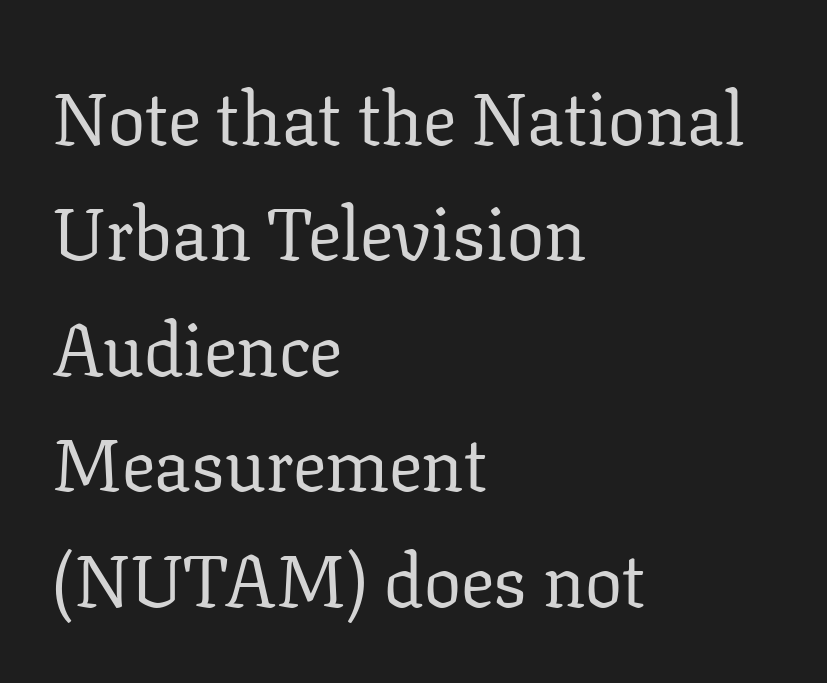
The image shows 74 px regular-weight serif type, upright; set left-aligned, normal line spacing (1.56x), normal letter spacing, not underlined; low stroke contrast and a medium x-height.
